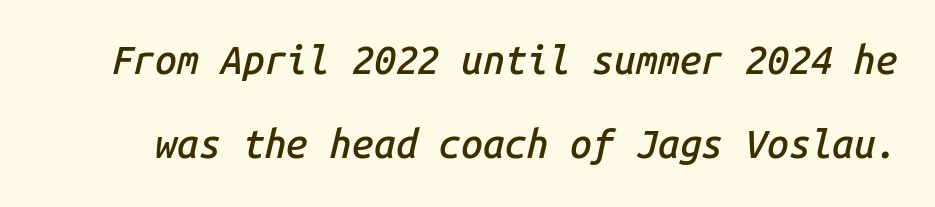
The image shows 39 px semibold type, italic (leaning right), monospaced; set loose line spacing (2.16x), normal letter spacing, not underlined; low stroke contrast and a medium x-height.
